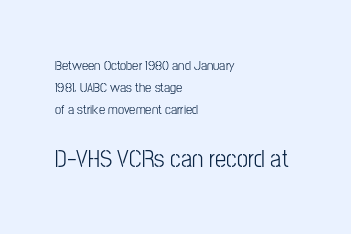
The image shows 25 px text type, upright; set left-aligned, normal line spacing (1.57x), normal letter spacing, not underlined; the second (bottom) block is 1.79x larger.
